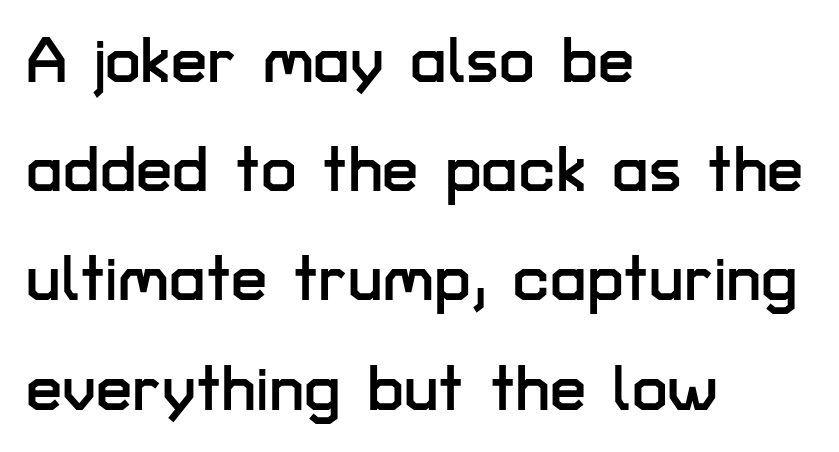
Q: Is the text italic (slanted)? A: No, it is upright.
Q: Is the typeface a serif or a sans-serif typeface? A: Sans-serif.
Q: Is the text underlined? A: No.
Q: How is the paragraph aligned? A: Left-aligned.
Q: Is the spacing between letters normal or unusually wide? A: Normal.
Q: Is the spacing between lines tight, normal or loose? A: Normal.
Q: Width (condensed, normal, or wide)? A: Normal.
Q: Stroke contrast? A: Low.
Q: x-height? A: Medium.
Q: Monospaced? A: No.
